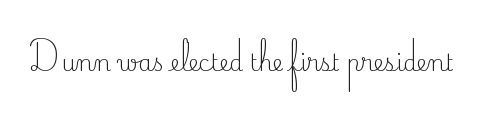
{"italic": "no", "bold": "no", "underline": "no", "letter_spacing": "normal", "letter_spacing_em": 0.0, "glyph_px": 22}
